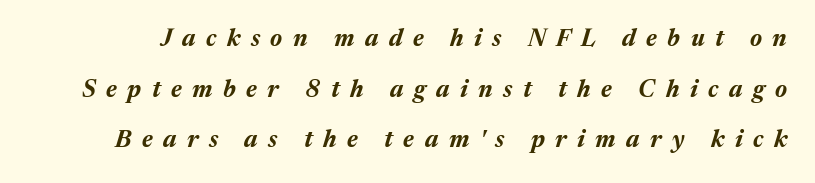
Q: Is the text bold? A: Yes.
Q: Is the text italic (slanted)? A: Yes, it leans right by about 17 degrees.
Q: Is the text underlined? A: No.
Q: Is the spacing between letters normal or unusually wide? A: Unusually wide.
Q: Is the spacing between lines tight, normal or loose? A: Loose.
